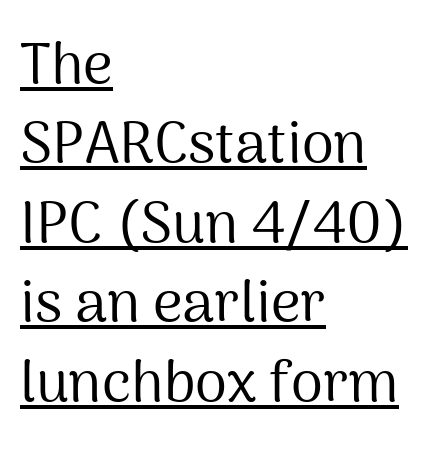
The image shows 58 px regular-weight sans-serif type, upright; set left-aligned, normal line spacing (1.37x), normal letter spacing, underlined; medium stroke contrast and a medium x-height.
